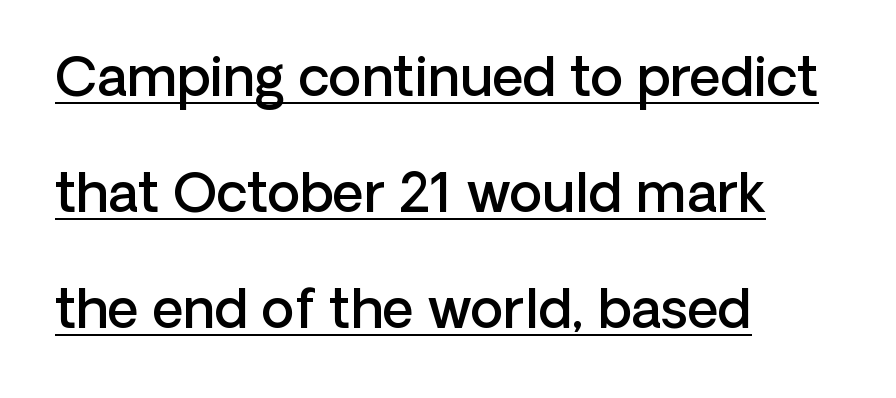
{"serif": "no", "italic": "no", "bold": "semi", "weight": "semibold", "width": "normal", "stroke_contrast": "low", "x_height": "medium", "monospaced": "no", "underline": "yes", "align": "left", "line_spacing": "loose", "line_spacing_ratio": 2.15, "letter_spacing": "normal", "letter_spacing_em": 0.0, "glyph_px": 54}
